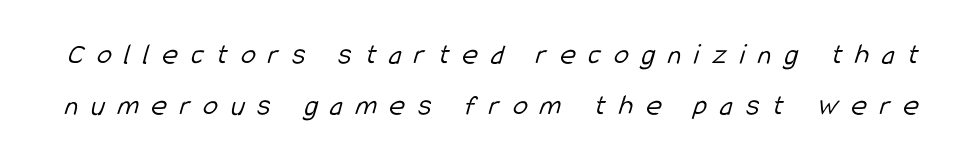
Q: Is the text bold? A: No.
Q: Is the typeface a serif or a sans-serif typeface? A: Sans-serif.
Q: Is the text underlined? A: No.
Q: Is the spacing between letters normal or unusually wide? A: Unusually wide.
Q: Is the spacing between lines tight, normal or loose? A: Normal.
Q: Width (condensed, normal, or wide)? A: Condensed.
Q: Stroke contrast? A: Low.
Q: x-height? A: Medium.
Q: Monospaced? A: No.
